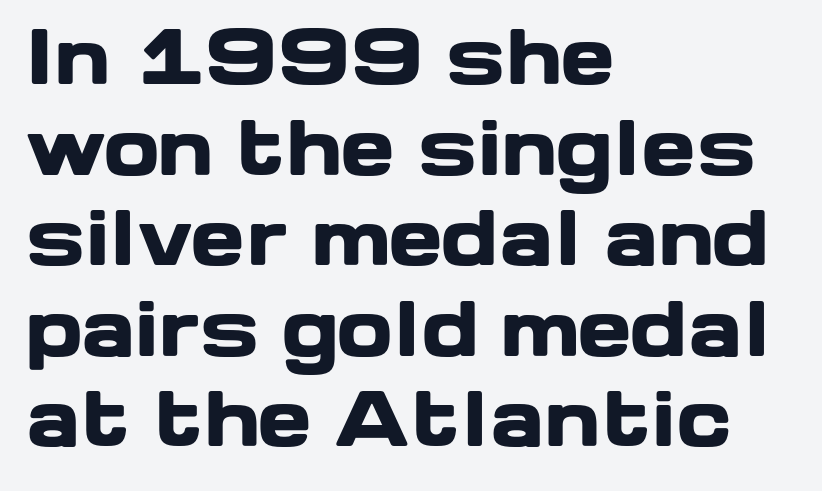
{"serif": "no", "italic": "no", "bold": "yes", "weight": "heavy", "width": "wide", "stroke_contrast": "low", "x_height": "medium", "monospaced": "no", "underline": "no", "align": "left", "line_spacing_ratio": 1.24, "letter_spacing": "normal", "letter_spacing_em": 0.0, "glyph_px": 73}
